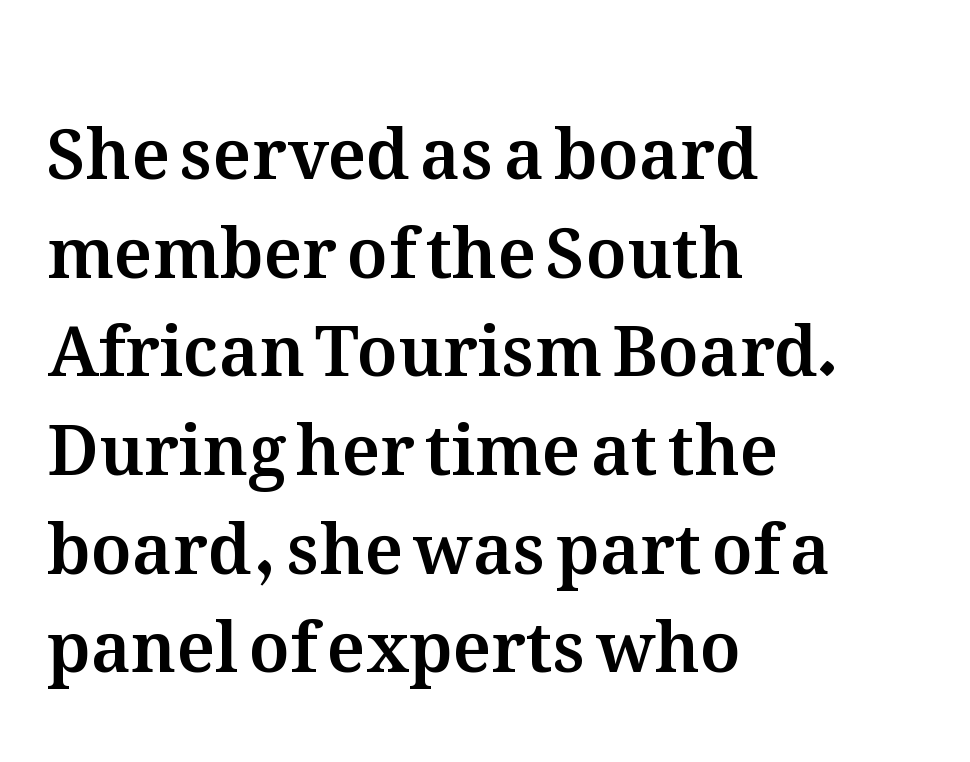
{"italic": "no", "width": "normal", "stroke_contrast": "medium", "x_height": "medium", "monospaced": "no", "underline": "no", "align": "left", "line_spacing": "normal", "line_spacing_ratio": 1.43, "letter_spacing": "normal", "letter_spacing_em": 0.0, "glyph_px": 69}
